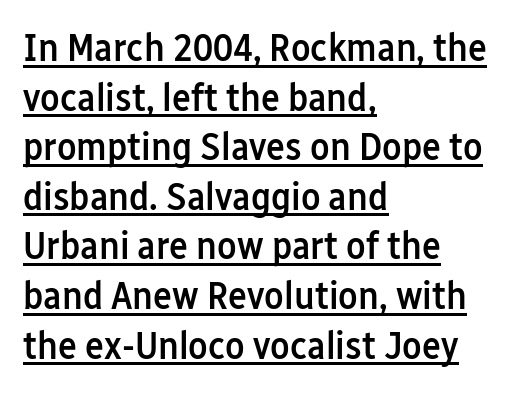
{"serif": "no", "italic": "no", "bold": "semi", "weight": "semibold", "width": "condensed", "stroke_contrast": "low", "x_height": "medium", "monospaced": "no", "underline": "yes", "align": "left", "line_spacing_ratio": 1.24, "letter_spacing": "normal", "letter_spacing_em": 0.0, "glyph_px": 40}
